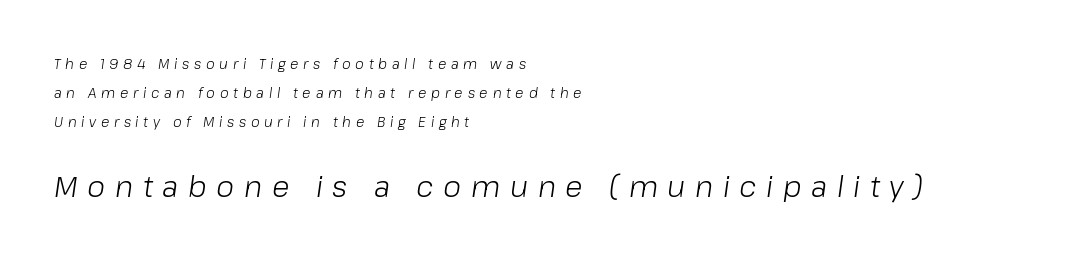
Q: Is the text bold? A: No.
Q: Is the text italic (slanted)? A: Yes, it leans right by about 8 degrees.
Q: Is the text underlined? A: No.
Q: How is the paragraph aligned? A: Left-aligned.
Q: Is the spacing between letters normal or unusually wide? A: Unusually wide.
Q: Is the spacing between lines tight, normal or loose? A: Loose.
Q: Which block of text is set in a larger size, the first (top) or the second (bottom)? A: The second (bottom) one.
Q: Width (condensed, normal, or wide)? A: Normal.
Q: Stroke contrast? A: Low.
Q: x-height? A: Medium.
Q: Monospaced? A: No.
